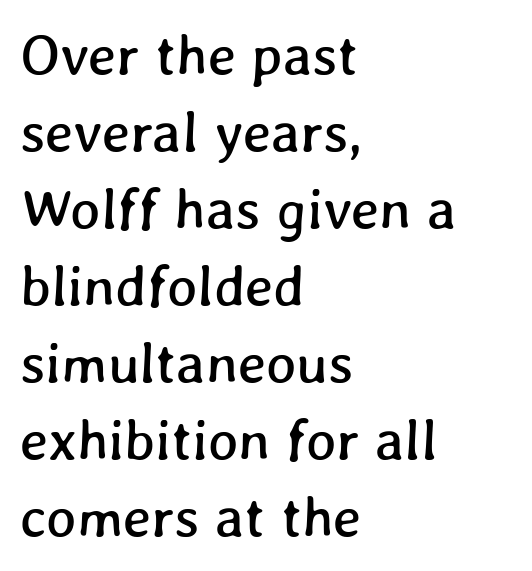
{"width": "normal", "stroke_contrast": "low", "x_height": "medium", "monospaced": "no", "underline": "no", "align": "left", "line_spacing": "normal", "line_spacing_ratio": 1.35, "letter_spacing": "normal", "letter_spacing_em": 0.0, "glyph_px": 57}
